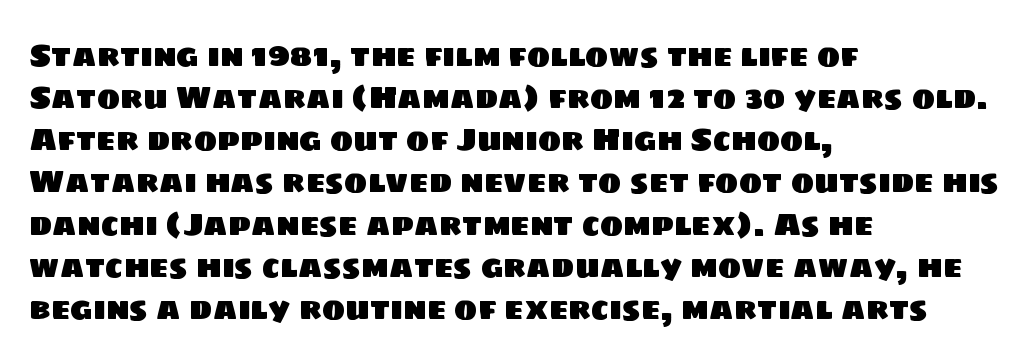
Q: Is the typeface a serif or a sans-serif typeface? A: Sans-serif.
Q: Is the text underlined? A: No.
Q: How is the paragraph aligned? A: Left-aligned.
Q: Is the spacing between letters normal or unusually wide? A: Normal.
Q: Is the spacing between lines tight, normal or loose? A: Normal.
Q: Width (condensed, normal, or wide)? A: Normal.
Q: Stroke contrast? A: Low.
Q: x-height? A: Large.
Q: Monospaced? A: No.
